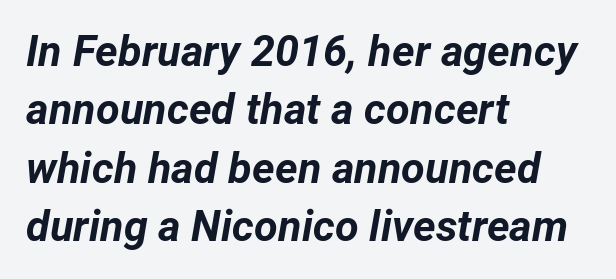
{"italic": "yes", "lean": "right", "slant_degrees": 12, "bold": "yes", "weight": "bold", "width": "normal", "stroke_contrast": "low", "x_height": "medium", "monospaced": "no", "underline": "no", "align": "left", "line_spacing": "normal", "line_spacing_ratio": 1.36, "letter_spacing": "normal", "letter_spacing_em": 0.0, "glyph_px": 43}
